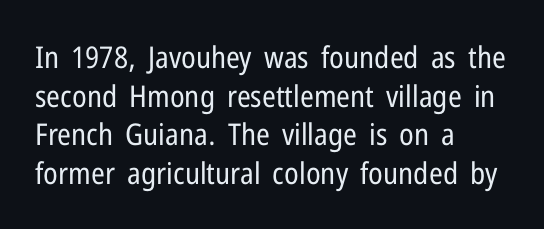
A bare baseline throughout the passage. A typesetter would call this zero additional tracking. The font is comparable to plain body text, perhaps lighter. Line spacing here is normal.
